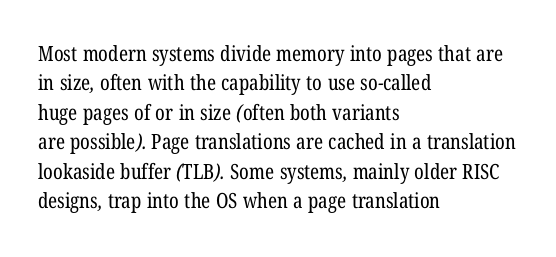
The image shows 21 px text type; set left-aligned, normal line spacing (1.4x), normal letter spacing, not underlined.
